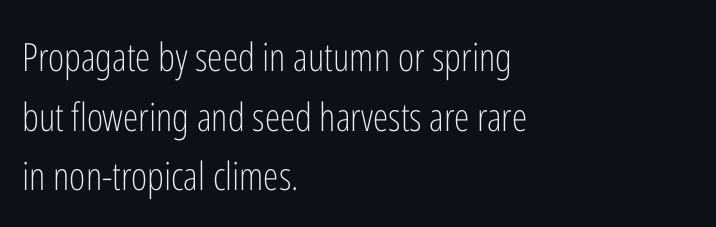
The image shows 39 px light, condensed sans-serif type, upright; set left-aligned, normal line spacing (1.53x), normal letter spacing, not underlined; low stroke contrast and a medium x-height.
